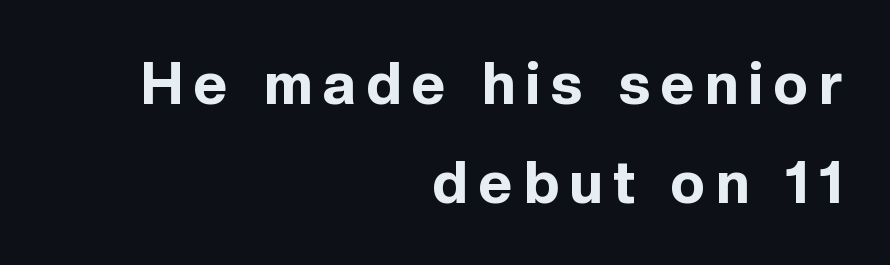
Q: Is the text bold? A: Yes.
Q: Is the text italic (slanted)? A: No, it is upright.
Q: Is the typeface a serif or a sans-serif typeface? A: Sans-serif.
Q: Is the text underlined? A: No.
Q: How is the paragraph aligned? A: Right-aligned.
Q: Is the spacing between lines tight, normal or loose? A: Normal.
Q: Width (condensed, normal, or wide)? A: Normal.
Q: x-height? A: Medium.
Q: Monospaced? A: No.
